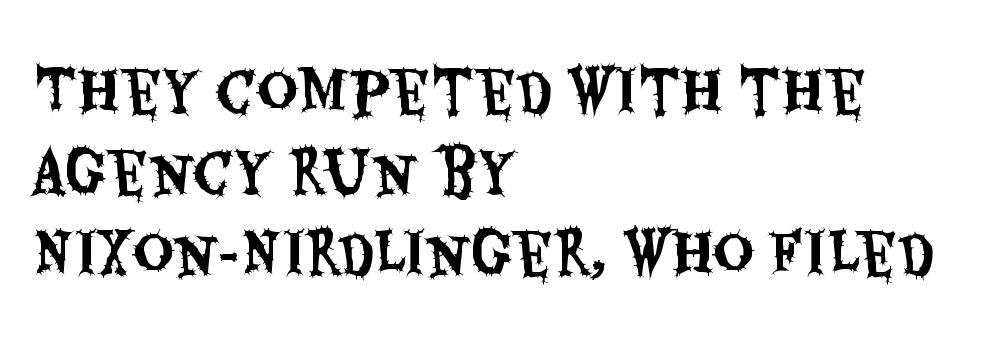
{"serif": "no", "italic": "no", "width": "condensed", "stroke_contrast": "medium", "x_height": "large", "monospaced": "no", "underline": "no", "align": "left", "line_spacing": "normal", "line_spacing_ratio": 1.45, "letter_spacing": "normal", "letter_spacing_em": 0.0, "glyph_px": 56}
